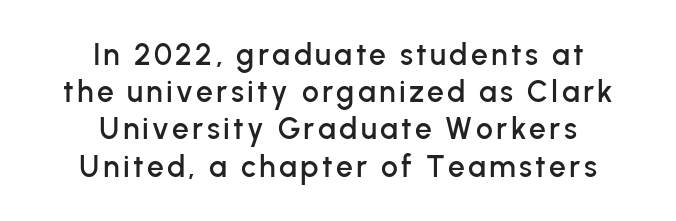
{"serif": "no", "italic": "no", "width": "normal", "stroke_contrast": "low", "x_height": "medium", "monospaced": "no", "underline": "no", "align": "center", "line_spacing_ratio": 1.24, "glyph_px": 30}
